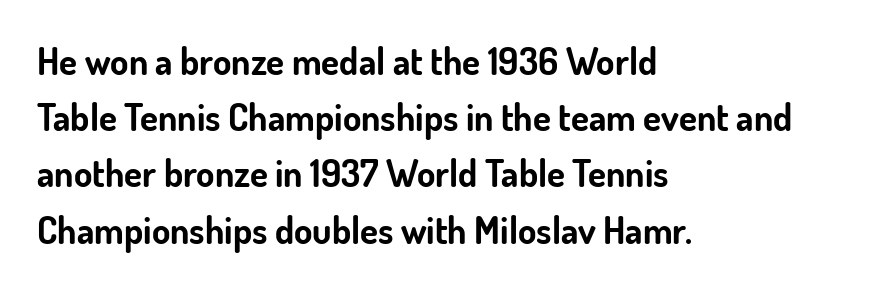
Q: Is the text bold? A: Yes.
Q: Is the text italic (slanted)? A: No, it is upright.
Q: Is the typeface a serif or a sans-serif typeface? A: Sans-serif.
Q: Is the text underlined? A: No.
Q: How is the paragraph aligned? A: Left-aligned.
Q: Is the spacing between letters normal or unusually wide? A: Normal.
Q: Is the spacing between lines tight, normal or loose? A: Normal.
Q: Width (condensed, normal, or wide)? A: Normal.
Q: Stroke contrast? A: Low.
Q: x-height? A: Small.
Q: Monospaced? A: No.
